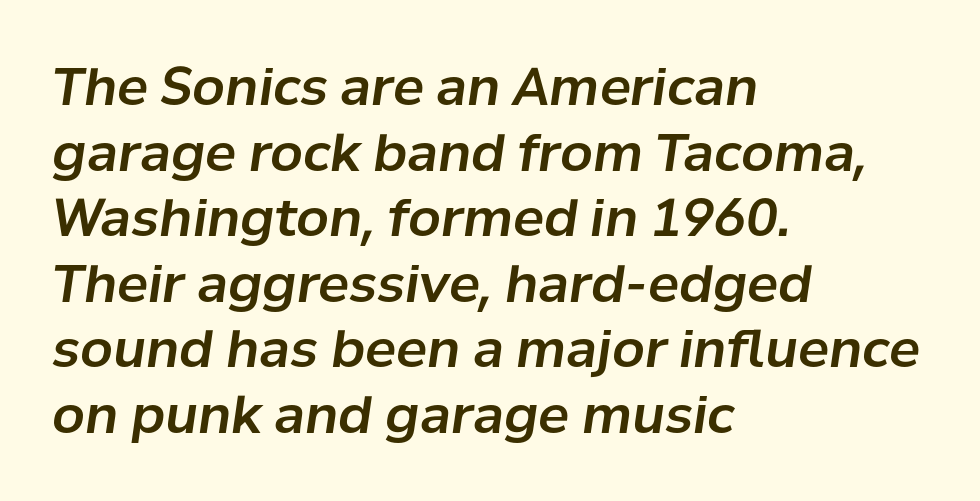
{"italic": "yes", "lean": "right", "slant_degrees": 8, "width": "normal", "stroke_contrast": "low", "x_height": "medium", "monospaced": "no", "underline": "no", "align": "left", "line_spacing": "normal", "line_spacing_ratio": 1.26, "letter_spacing": "normal", "letter_spacing_em": 0.0, "glyph_px": 52}
